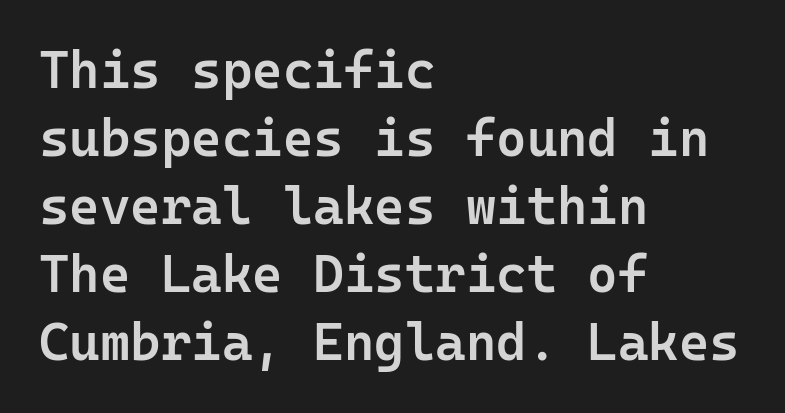
The words here are not underlined. The letters march in equal steps, a hallmark of fixed-pitch type. Each word holds together tightly as a unit, with standard inter-letter gaps. This is the regular roman posture of the typeface. Students, observe: this is what conventionally led text looks like. Typeset ragged right — the left edge is the straight one.
